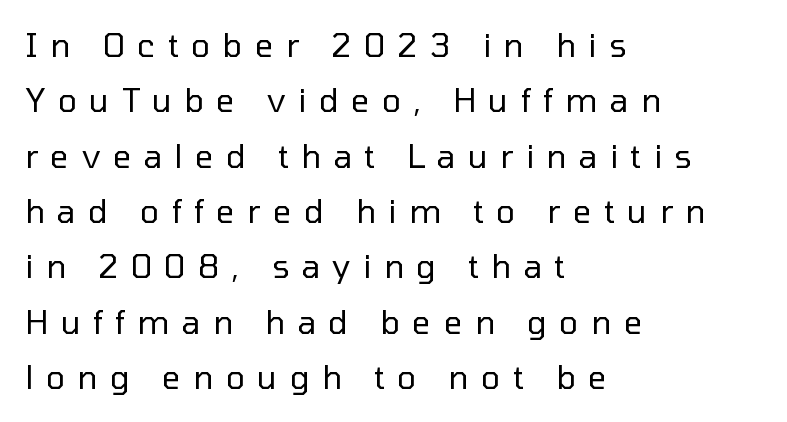
{"serif": "no", "italic": "no", "bold": "no", "weight": "regular", "width": "normal", "stroke_contrast": "low", "x_height": "medium", "monospaced": "no", "underline": "no", "align": "left", "line_spacing_ratio": 1.73, "letter_spacing": "wide", "letter_spacing_em": 0.39, "glyph_px": 32}
